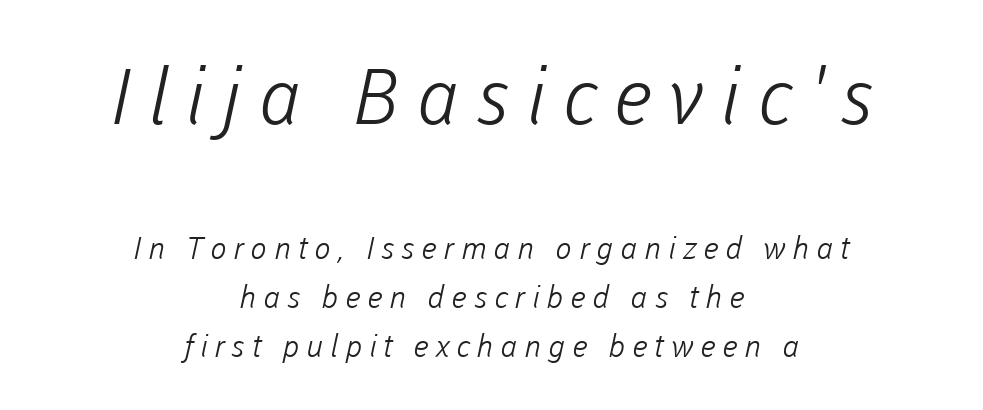
{"serif": "no", "bold": "no", "weight": "light", "width": "normal", "stroke_contrast": "low", "x_height": "medium", "monospaced": "no", "underline": "no", "align": "center", "line_spacing": "normal", "line_spacing_ratio": 1.58, "letter_spacing": "wide", "letter_spacing_em": 0.22, "larger_block": "first", "size_ratio": 2.48, "glyph_px": 77}
